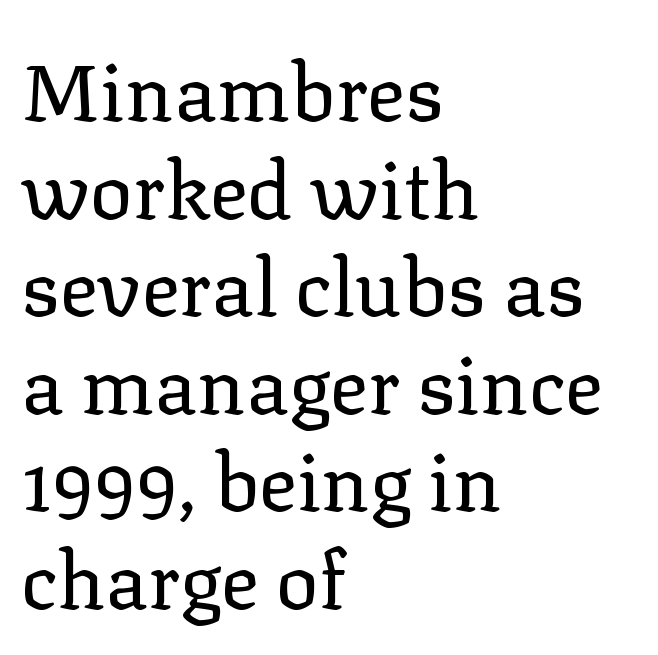
{"serif": "yes", "italic": "no", "bold": "no", "weight": "regular", "width": "normal", "stroke_contrast": "low", "x_height": "medium", "monospaced": "no", "underline": "no", "align": "left", "line_spacing_ratio": 1.22, "letter_spacing": "normal", "letter_spacing_em": 0.0, "glyph_px": 80}
